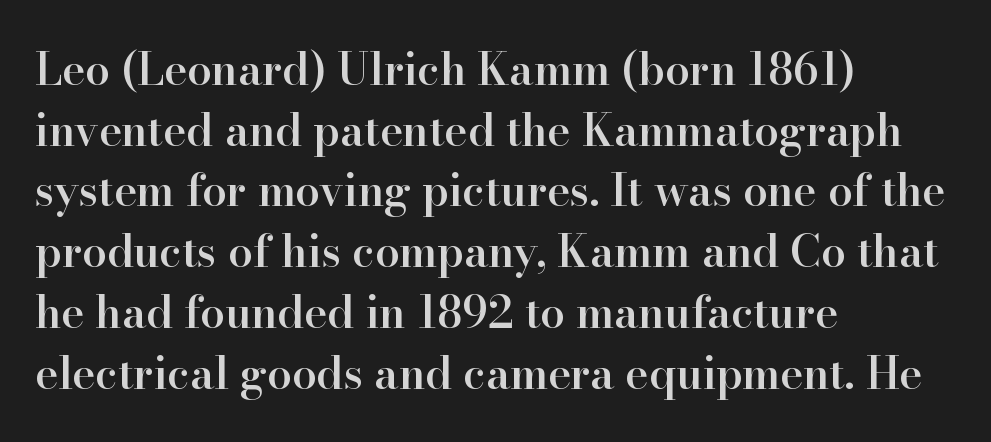
The image shows 44 px semibold serif type, upright; set left-aligned, normal line spacing (1.38x), normal letter spacing, not underlined; high stroke contrast and a small x-height.
